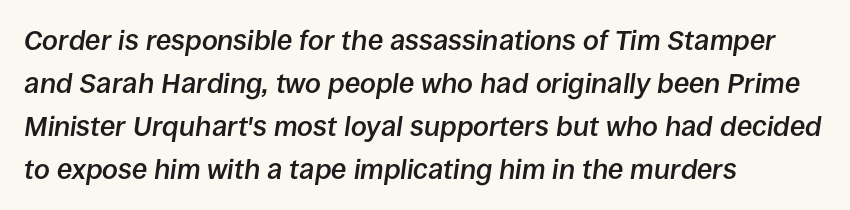
Q: Is the text bold? A: Semi-bold.
Q: Is the text italic (slanted)? A: Yes, it leans right by about 8 degrees.
Q: Is the text underlined? A: No.
Q: How is the paragraph aligned? A: Left-aligned.
Q: Is the spacing between letters normal or unusually wide? A: Normal.
Q: Is the spacing between lines tight, normal or loose? A: Normal.
Q: Width (condensed, normal, or wide)? A: Normal.
Q: Stroke contrast? A: Low.
Q: x-height? A: Large.
Q: Monospaced? A: No.
